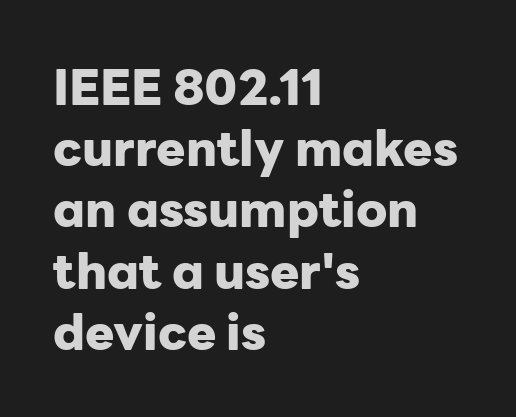
Q: Is the text bold? A: Yes.
Q: Is the text italic (slanted)? A: No, it is upright.
Q: Is the typeface a serif or a sans-serif typeface? A: Sans-serif.
Q: Is the text underlined? A: No.
Q: How is the paragraph aligned? A: Left-aligned.
Q: Is the spacing between letters normal or unusually wide? A: Normal.
Q: Is the spacing between lines tight, normal or loose? A: Normal.
Q: Width (condensed, normal, or wide)? A: Normal.
Q: Stroke contrast? A: Low.
Q: x-height? A: Medium.
Q: Monospaced? A: No.
